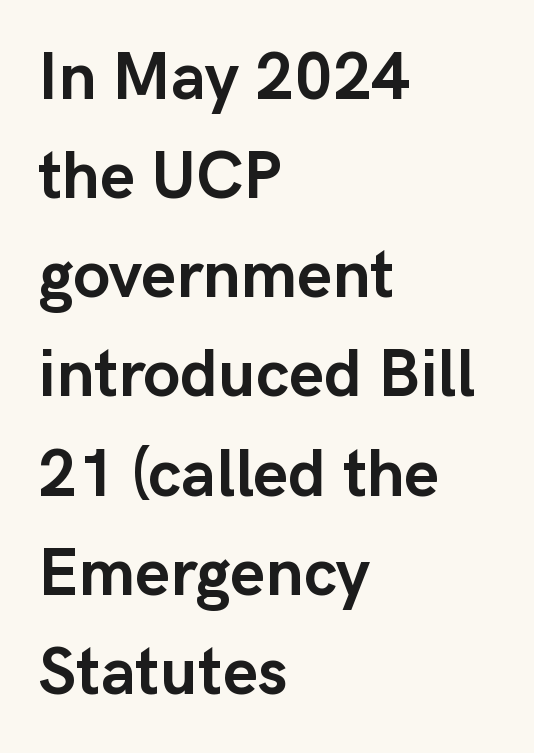
The image shows 67 px semibold sans-serif type, upright; set left-aligned, normal line spacing (1.48x), normal letter spacing, not underlined; low stroke contrast and a medium x-height.
